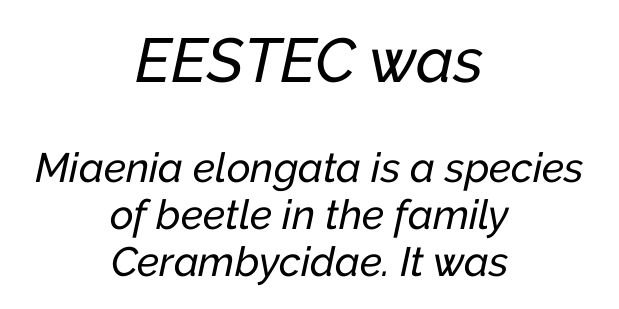
Q: Is the text italic (slanted)? A: Yes, it leans right by about 12 degrees.
Q: Is the text underlined? A: No.
Q: How is the paragraph aligned? A: Centered.
Q: Is the spacing between letters normal or unusually wide? A: Normal.
Q: Is the spacing between lines tight, normal or loose? A: Tight.
Q: Which block of text is set in a larger size, the first (top) or the second (bottom)? A: The first (top) one.
Q: Width (condensed, normal, or wide)? A: Normal.
Q: Stroke contrast? A: Low.
Q: x-height? A: Medium.
Q: Monospaced? A: No.
